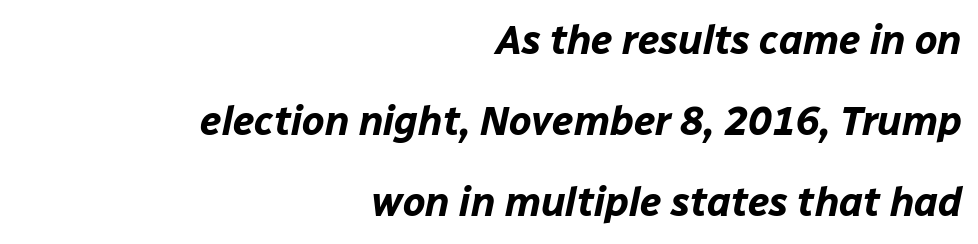
No extra tracking has been applied to these lines. Descenders hang freely into open space. This is oblique type, the kind used for emphasis or titles. Line spacing here is loose.
